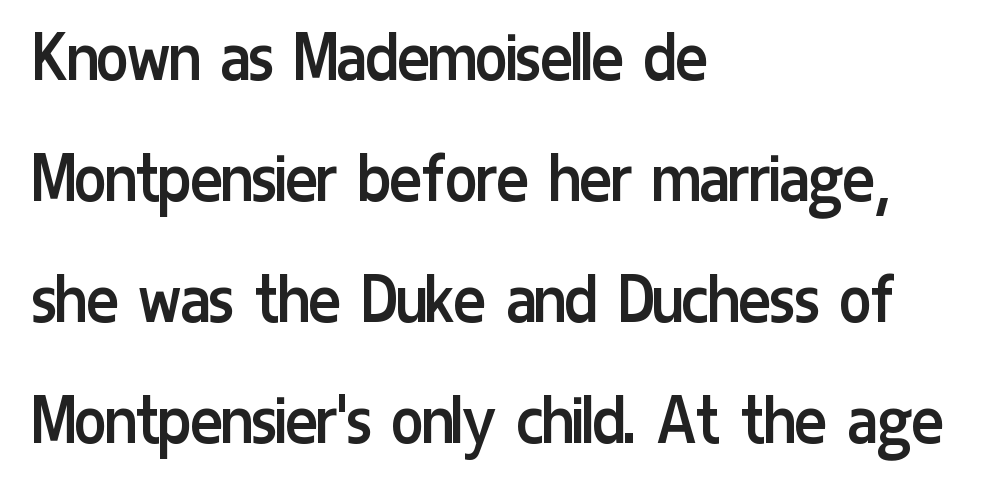
{"serif": "no", "italic": "no", "bold": "no", "weight": "regular", "width": "condensed", "stroke_contrast": "low", "x_height": "medium", "monospaced": "no", "underline": "no", "align": "left", "line_spacing": "normal", "line_spacing_ratio": 1.59, "letter_spacing": "normal", "letter_spacing_em": 0.0, "glyph_px": 76}
